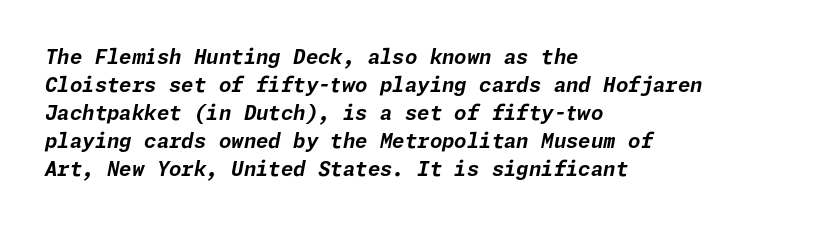
Compared with typical body copy, the letter spacing here is the same. The passage shown stacks its lines at a standard gap. Check under the words: just untouched page. Tall strokes in this sample are angled rather than plumb. Pretty heavy lettering here — definitely bold.
